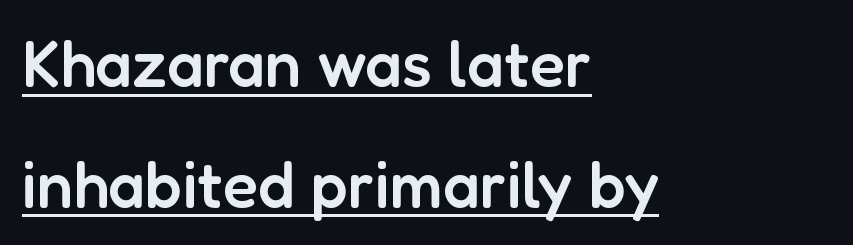
The image shows 65 px semibold sans-serif type, upright; set left-aligned, line spacing 1.86x, normal letter spacing, underlined; low stroke contrast and a medium x-height.
